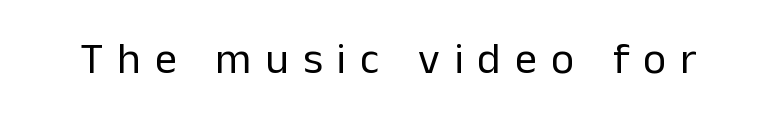
This sample has the flowing, uneven cadence of proportional lettering. Serif or sans? Sans — the stroke terminals are bare. The space beneath each line is pristine and unruled. Italic? Not at all — the glyphs are vertical. Inter-character spacing is expanded well beyond the font's built-in metrics.
